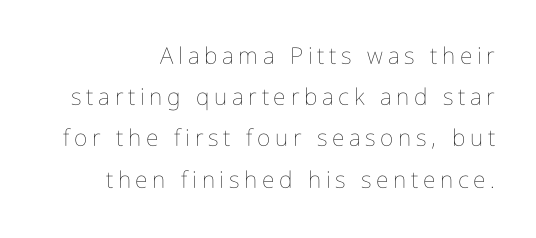
The image shows 23 px text type, upright; set right-aligned, line spacing 1.79x, unusually wide letter spacing (+0.2 em), not underlined.
